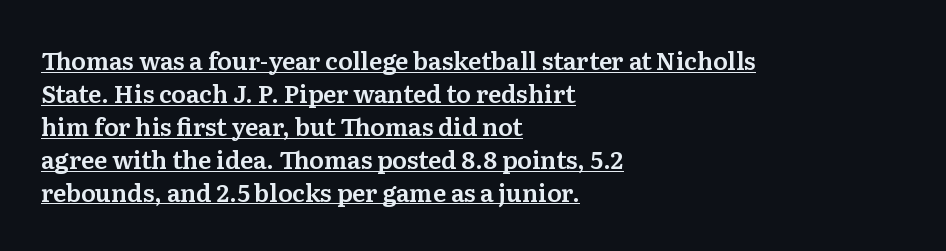
Has an underline been added? It has. Upright lettering throughout. The passage shown stacks its lines at a standard gap. Observe the ordinary spacing: letters are neighbours, not strangers. These lines are set flush left with a ragged right edge.
